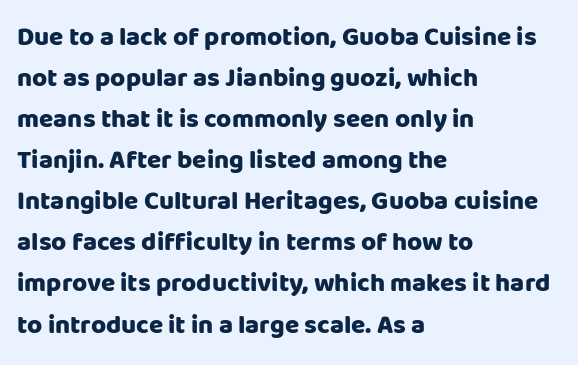
Standard letterfit; no display-style spreading of the glyphs. Compared with typical paragraphs, the rows here are spaced about the same. A bare baseline throughout the passage. Every stem runs plumb, perpendicular to the baseline. The typesetter chose a ragged-right arrangement here. The font is running at its bold setting.
